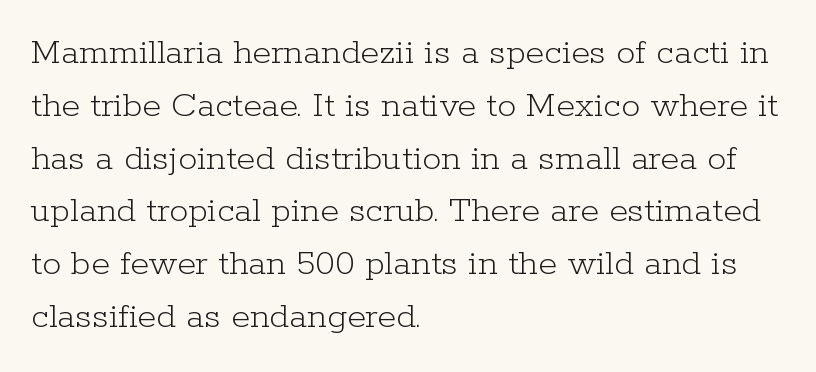
{"serif": "yes", "italic": "no", "bold": "no", "weight": "light", "width": "normal", "stroke_contrast": "low", "x_height": "medium", "monospaced": "no", "underline": "no", "align": "left", "line_spacing": "normal", "line_spacing_ratio": 1.39, "letter_spacing": "normal", "letter_spacing_em": 0.0, "glyph_px": 38}
